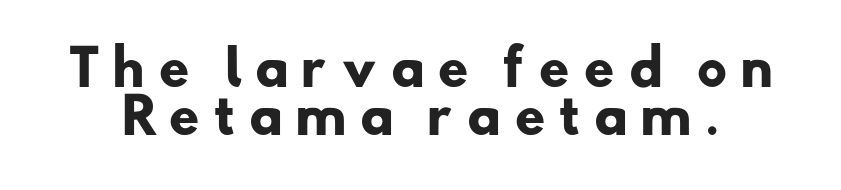
The rendering uses natural spacing where letterforms have individual widths. The vertical gap from one line to the next is small. Does the type have serifs? No, each stem ends abruptly. This sample uses expanded letter spacing, leaving extra air between glyphs. Decoration check: the copy has no underline.
